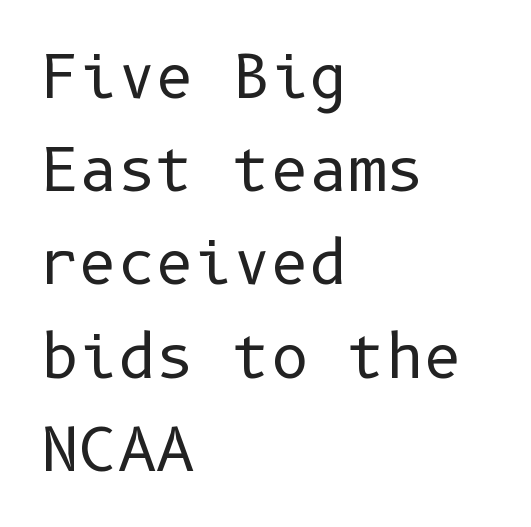
{"serif": "no", "italic": "no", "bold": "no", "weight": "regular", "width": "normal", "stroke_contrast": "low", "x_height": "medium", "underline": "no", "align": "left", "line_spacing": "normal", "line_spacing_ratio": 1.58, "letter_spacing": "normal", "letter_spacing_em": 0.0, "glyph_px": 59}
